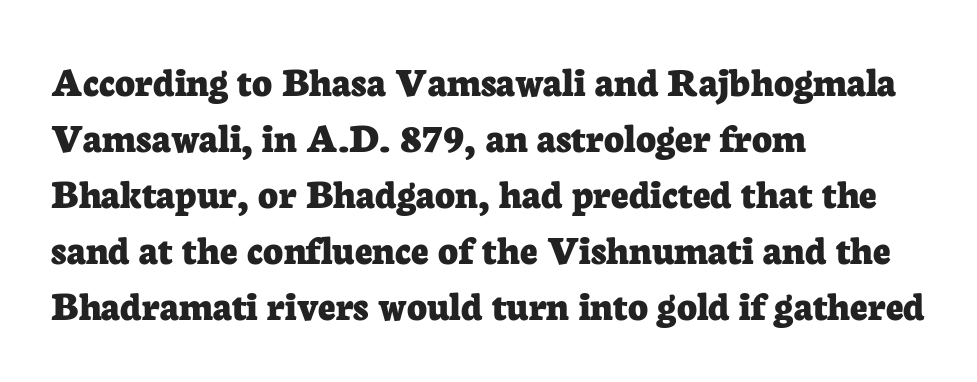
The letters advance in unequal steps, a hallmark of proportional type. Evenly set lines give the paragraph a standard silhouette. Left-aligned paragraph, ragged on the right. As a designer I'd log this as weight 700, bold.
